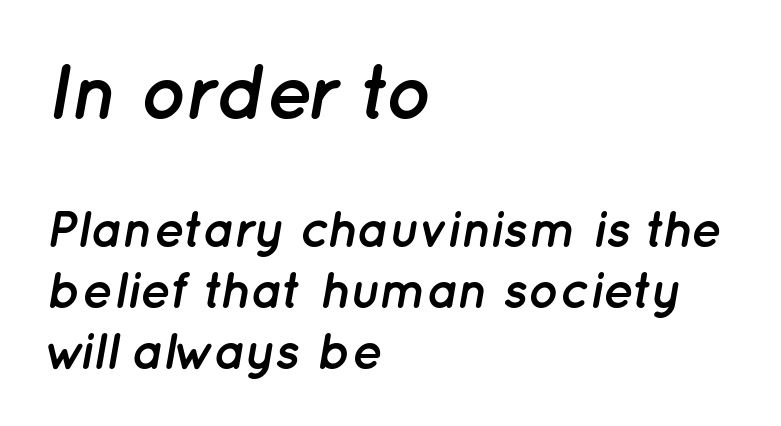
The image shows 77 px semibold type, italic (leaning right); set left-aligned, line spacing 1.19x, normal letter spacing, not underlined; the first (top) block is 1.51x larger; low stroke contrast and a medium x-height.
